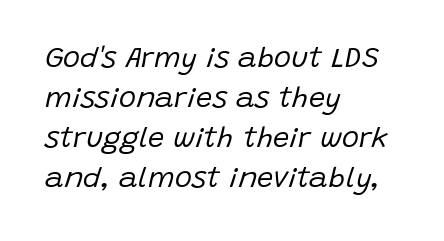
Q: Is the text bold? A: No.
Q: Is the text italic (slanted)? A: Yes, it leans right by about 15 degrees.
Q: Is the text underlined? A: No.
Q: How is the paragraph aligned? A: Left-aligned.
Q: Is the spacing between letters normal or unusually wide? A: Normal.
Q: Is the spacing between lines tight, normal or loose? A: Normal.
Q: Width (condensed, normal, or wide)? A: Normal.
Q: Stroke contrast? A: Low.
Q: x-height? A: Large.
Q: Monospaced? A: No.
